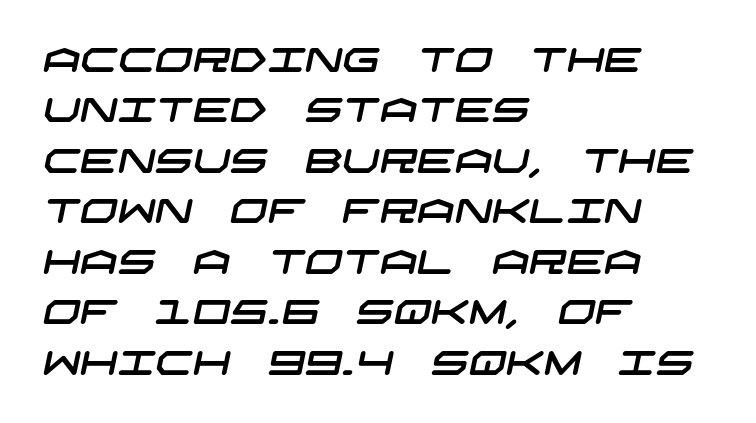
The image shows 33 px wide sans-serif type; set left-aligned, normal line spacing (1.53x), normal letter spacing, not underlined; low stroke contrast and a large x-height.
